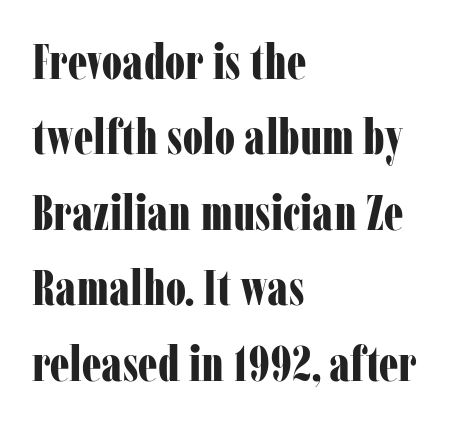
{"serif": "yes", "italic": "no", "bold": "yes", "weight": "bold", "width": "condensed", "stroke_contrast": "low", "x_height": "medium", "monospaced": "no", "underline": "no", "align": "left", "line_spacing": "normal", "line_spacing_ratio": 1.54, "letter_spacing": "normal", "letter_spacing_em": 0.0, "glyph_px": 49}
